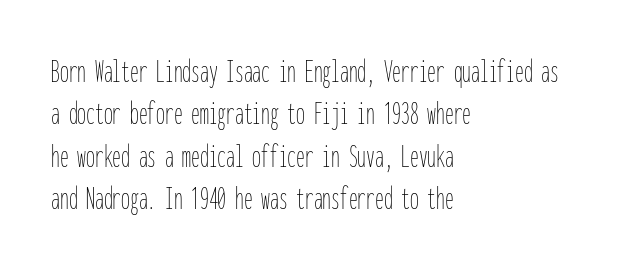
{"italic": "no", "bold": "no", "weight": "thin", "width": "condensed", "stroke_contrast": "low", "x_height": "medium", "monospaced": "yes", "underline": "no", "align": "left", "line_spacing_ratio": 1.21, "letter_spacing": "normal", "letter_spacing_em": 0.0, "glyph_px": 35}
